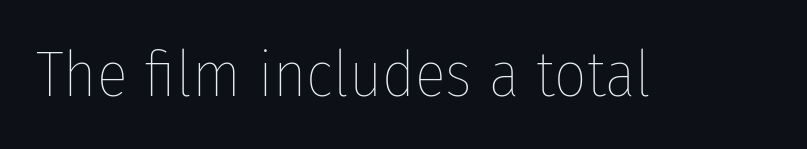
Q: Is the text bold? A: No.
Q: Is the text italic (slanted)? A: No, it is upright.
Q: Is the text underlined? A: No.
Q: Is the spacing between letters normal or unusually wide? A: Normal.
Q: Width (condensed, normal, or wide)? A: Condensed.
Q: Stroke contrast? A: Low.
Q: x-height? A: Medium.
Q: Monospaced? A: No.
